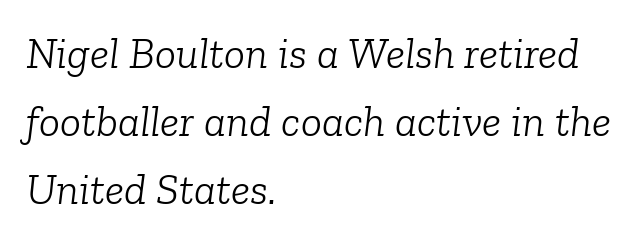
The image shows 44 px light serif type, italic (leaning right); set left-aligned, normal line spacing (1.55x), normal letter spacing, not underlined; low stroke contrast and a medium x-height.
